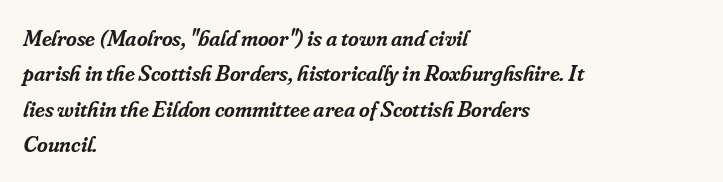
Q: Is the text bold? A: Semi-bold.
Q: Is the text italic (slanted)? A: Yes, it leans right by about 16 degrees.
Q: Is the text underlined? A: No.
Q: How is the paragraph aligned? A: Left-aligned.
Q: Is the spacing between letters normal or unusually wide? A: Normal.
Q: Is the spacing between lines tight, normal or loose? A: Normal.
